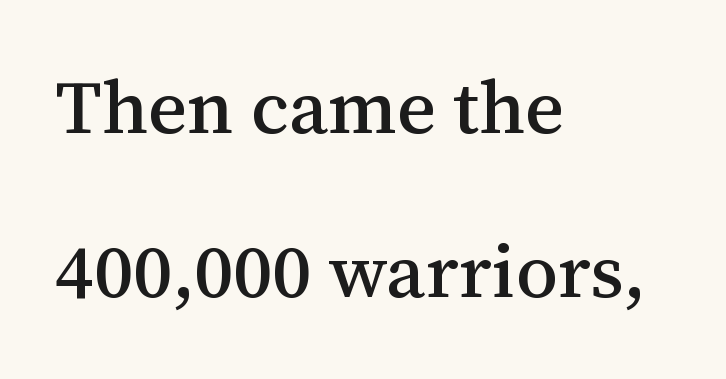
The designer went with a serif here, giving each stem small feet. The axis of the letterforms is exactly vertical. Baseline-to-baseline distance is far greater than the letter height. The rendering keeps characters at their native spacing. The ragged edge is on the right, which tells us the setting is flush left.
